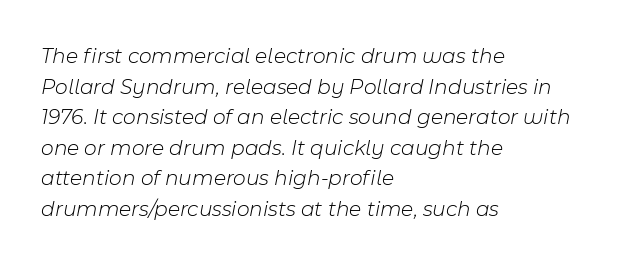
{"italic": "yes", "lean": "right", "slant_degrees": 11, "bold": "no", "underline": "no", "align": "left", "line_spacing": "normal", "line_spacing_ratio": 1.39, "letter_spacing": "normal", "letter_spacing_em": 0.0, "glyph_px": 22}
